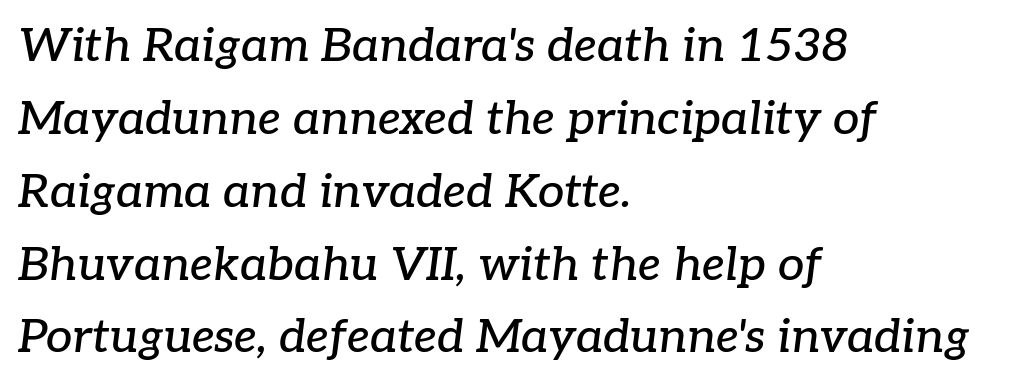
{"serif": "yes", "italic": "yes", "lean": "right", "slant_degrees": 7, "width": "normal", "stroke_contrast": "low", "x_height": "medium", "monospaced": "no", "underline": "no", "align": "left", "line_spacing": "normal", "line_spacing_ratio": 1.55, "letter_spacing": "normal", "letter_spacing_em": 0.0, "glyph_px": 47}
